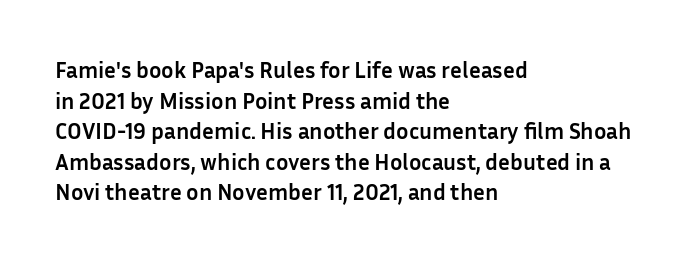
{"italic": "no", "bold": "yes", "underline": "no", "align": "left", "line_spacing": "normal", "line_spacing_ratio": 1.33, "letter_spacing": "normal", "letter_spacing_em": 0.0, "glyph_px": 23}
